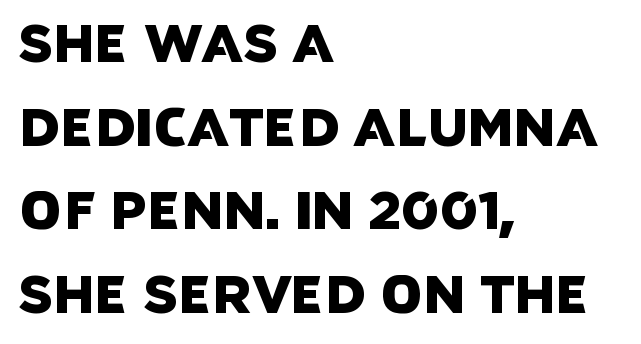
A clean baseline with only descenders dipping below it. Examine the stroke ends and you'll find no serifs. These lines keep a tight, regular rhythm from letter to letter. Does the leading feel generous? No, just average. Spacing verdict: proportional, widths tailored to each character. The rendering anchors every line to the left-hand side.
